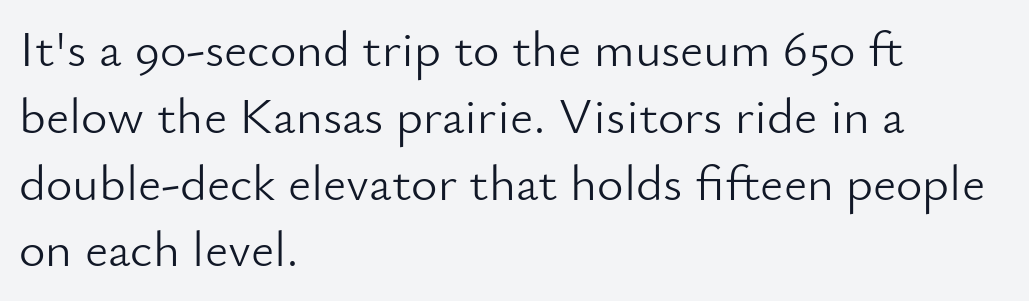
{"serif": "no", "italic": "no", "bold": "no", "weight": "light", "width": "normal", "stroke_contrast": "low", "x_height": "small", "monospaced": "no", "underline": "no", "align": "left", "line_spacing": "normal", "line_spacing_ratio": 1.31, "letter_spacing": "normal", "letter_spacing_em": 0.0, "glyph_px": 51}
